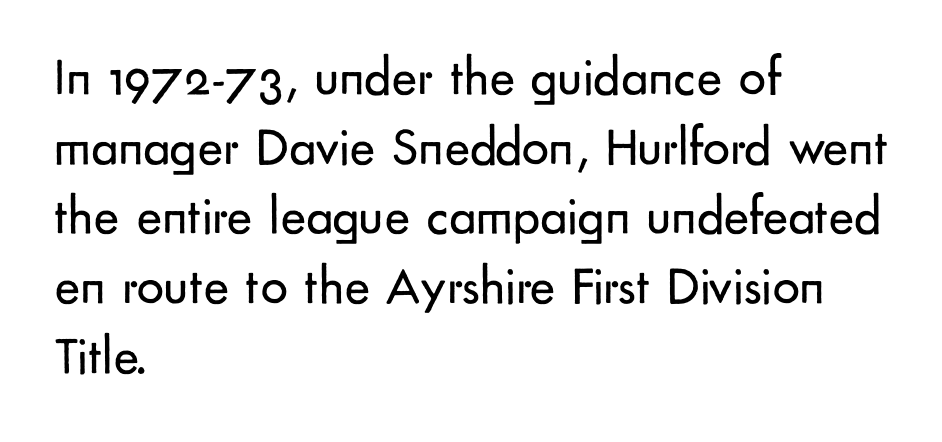
The image shows 54 px regular-weight sans-serif type, upright; set left-aligned, normal line spacing (1.29x), normal letter spacing, not underlined; low stroke contrast and a small x-height.
